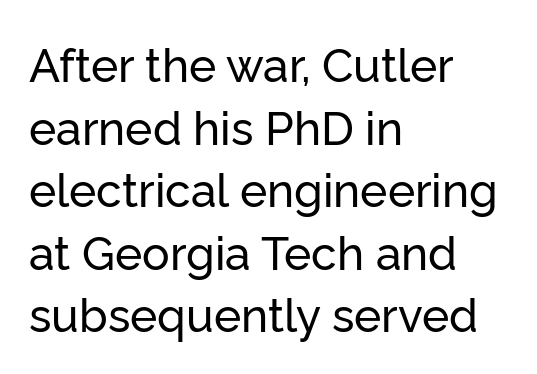
{"serif": "no", "italic": "no", "width": "normal", "stroke_contrast": "low", "x_height": "medium", "monospaced": "no", "underline": "no", "align": "left", "line_spacing": "normal", "line_spacing_ratio": 1.36, "letter_spacing": "normal", "letter_spacing_em": 0.0, "glyph_px": 46}
